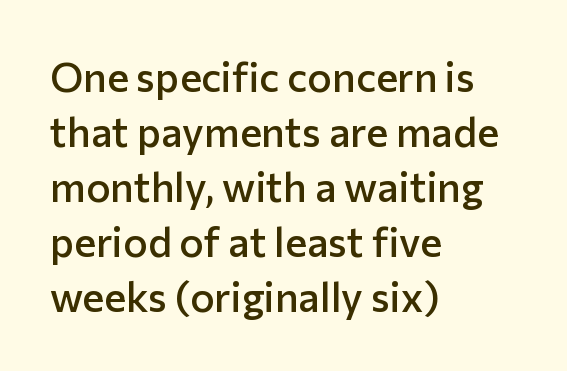
Q: Is the text bold? A: Semi-bold.
Q: Is the text italic (slanted)? A: No, it is upright.
Q: Is the typeface a serif or a sans-serif typeface? A: Sans-serif.
Q: Is the text underlined? A: No.
Q: How is the paragraph aligned? A: Left-aligned.
Q: Is the spacing between letters normal or unusually wide? A: Normal.
Q: Is the spacing between lines tight, normal or loose? A: Normal.
Q: Width (condensed, normal, or wide)? A: Normal.
Q: Stroke contrast? A: Low.
Q: x-height? A: Medium.
Q: Monospaced? A: No.
